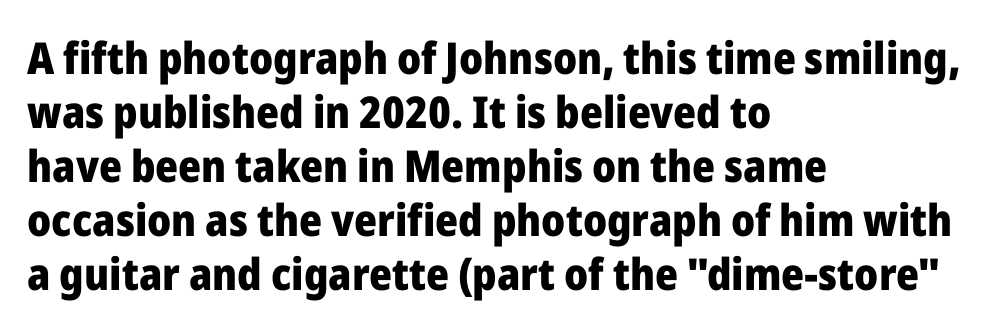
Q: Is the text bold? A: Yes.
Q: Is the text italic (slanted)? A: No, it is upright.
Q: Is the typeface a serif or a sans-serif typeface? A: Sans-serif.
Q: Is the text underlined? A: No.
Q: How is the paragraph aligned? A: Left-aligned.
Q: Is the spacing between letters normal or unusually wide? A: Normal.
Q: Width (condensed, normal, or wide)? A: Normal.
Q: Stroke contrast? A: Low.
Q: x-height? A: Medium.
Q: Monospaced? A: No.
